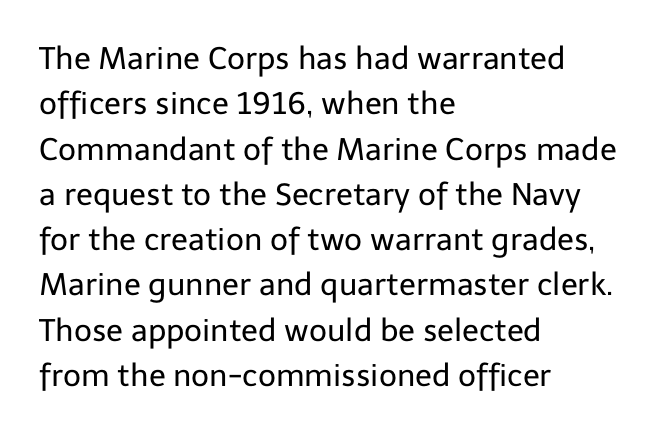
Is this a fixed-width face? No — the glyphs have proportional, varying widths. Bare-footed words on every line. Short and long lines alike share a common starting point at left. Between one letter and the next there's only the usual sliver of space. The specimen reads as upright at a glance.
